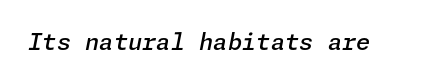
A bare baseline throughout the passage. Each word holds together tightly as a unit, with standard inter-letter gaps. Notice the strokes are somewhat thickened but not fully heavy: this is a semibold. Notice how the stems are inclined rather than vertical — that's the hallmark of italics.
